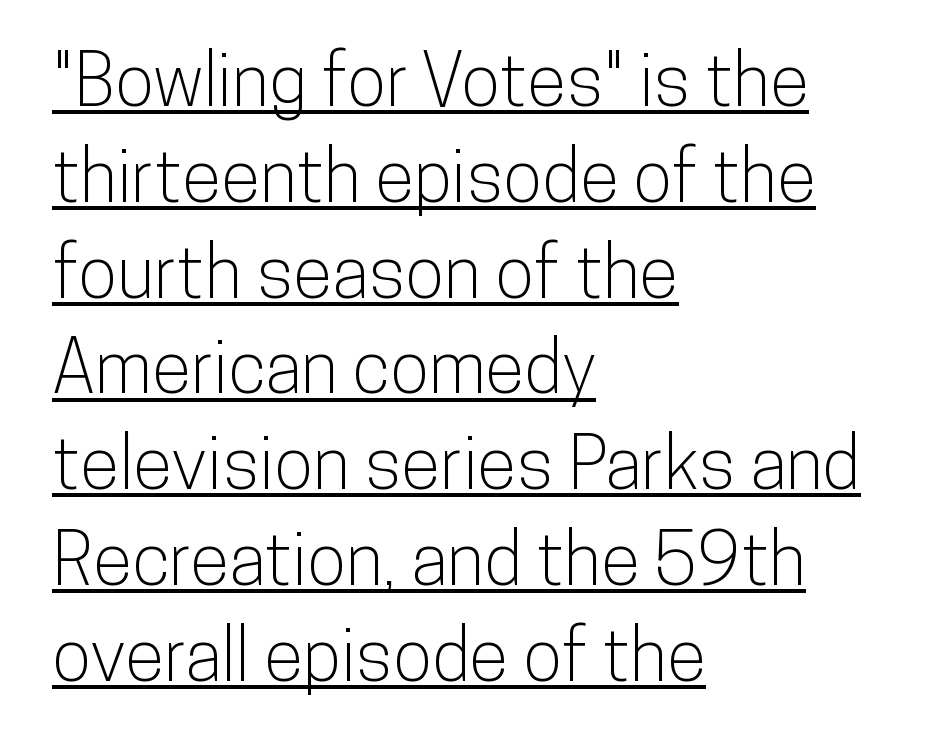
{"serif": "no", "italic": "no", "width": "condensed", "stroke_contrast": "low", "x_height": "medium", "monospaced": "no", "underline": "yes", "align": "left", "line_spacing": "normal", "line_spacing_ratio": 1.33, "letter_spacing": "normal", "letter_spacing_em": 0.0, "glyph_px": 72}
